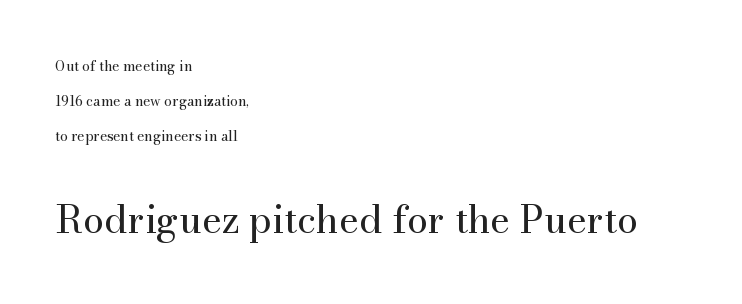
The image shows 38 px regular-weight serif type, upright; set left-aligned, loose line spacing (2.49x), normal letter spacing, not underlined; the second (bottom) block is 2.71x larger; medium stroke contrast and a small x-height.
